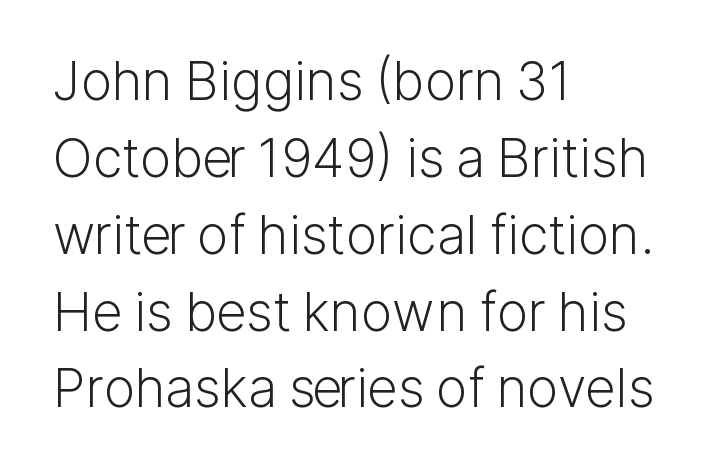
The image shows 53 px light sans-serif type, upright; set left-aligned, normal line spacing (1.45x), normal letter spacing, not underlined; low stroke contrast and a medium x-height.
